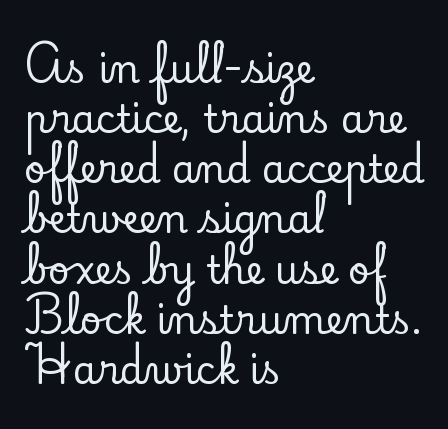
{"serif": "yes", "italic": "no", "width": "normal", "stroke_contrast": "low", "x_height": "small", "monospaced": "no", "underline": "no", "align": "left", "line_spacing": "normal", "line_spacing_ratio": 1.32, "letter_spacing": "normal", "letter_spacing_em": 0.0, "glyph_px": 38}
